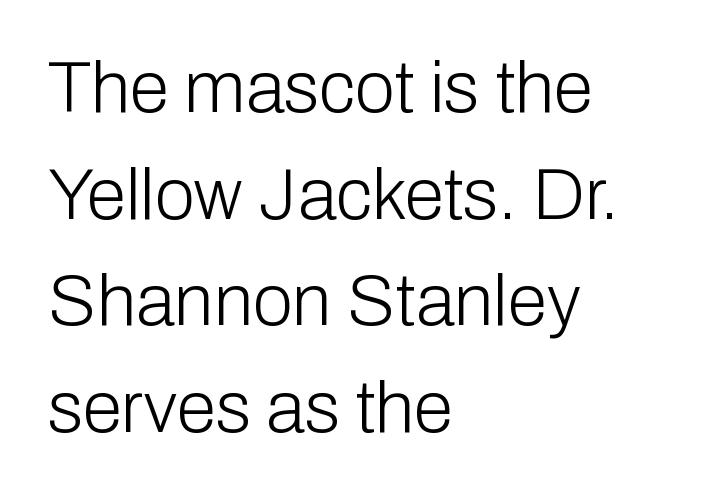
{"serif": "no", "italic": "no", "bold": "no", "weight": "light", "width": "normal", "stroke_contrast": "low", "x_height": "medium", "monospaced": "no", "underline": "no", "align": "left", "line_spacing": "normal", "line_spacing_ratio": 1.48, "letter_spacing": "normal", "letter_spacing_em": 0.0, "glyph_px": 72}
